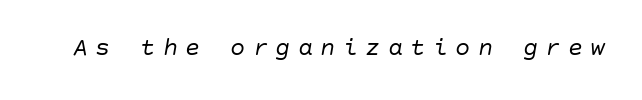
The image shows 25 px text type, italic (leaning right); set unusually wide letter spacing (+0.3 em), not underlined.
